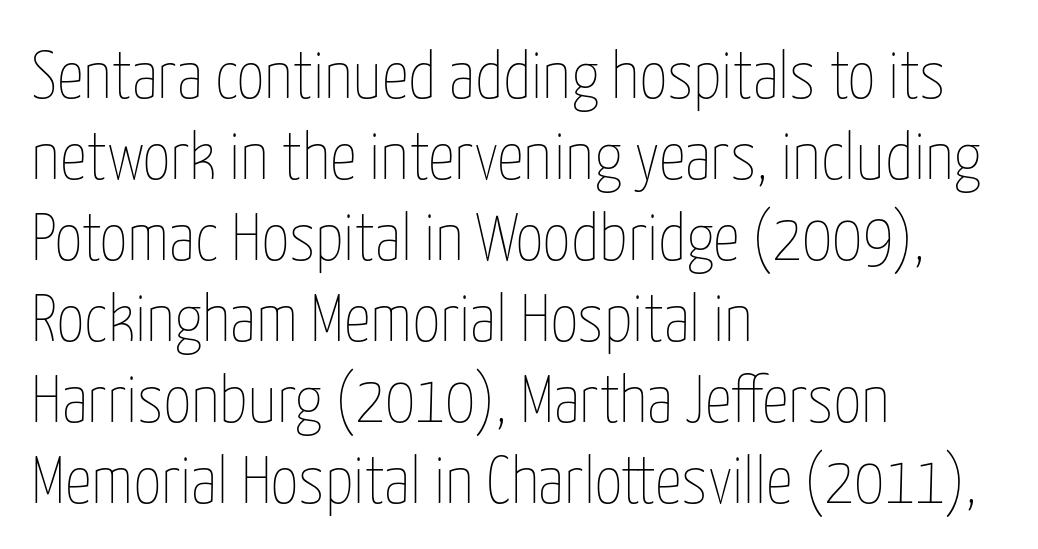
Q: Is the text bold? A: No.
Q: Is the text italic (slanted)? A: No, it is upright.
Q: Is the text underlined? A: No.
Q: How is the paragraph aligned? A: Left-aligned.
Q: Is the spacing between letters normal or unusually wide? A: Normal.
Q: Width (condensed, normal, or wide)? A: Condensed.
Q: Stroke contrast? A: Low.
Q: x-height? A: Medium.
Q: Monospaced? A: No.
